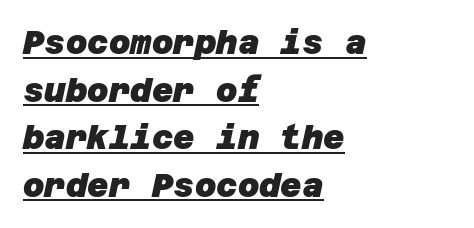
Q: Is the text bold? A: Yes.
Q: Is the typeface a serif or a sans-serif typeface? A: Sans-serif.
Q: Is the text underlined? A: Yes.
Q: How is the paragraph aligned? A: Left-aligned.
Q: Is the spacing between letters normal or unusually wide? A: Normal.
Q: Is the spacing between lines tight, normal or loose? A: Normal.
Q: Width (condensed, normal, or wide)? A: Normal.
Q: Stroke contrast? A: Low.
Q: x-height? A: Large.
